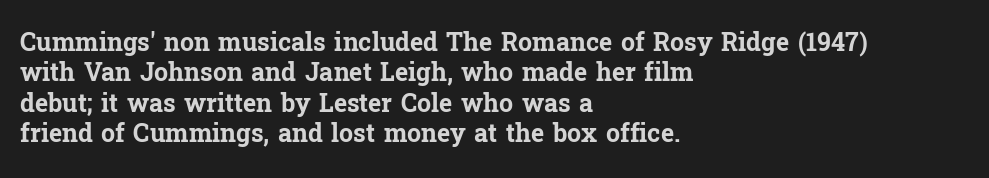
Each line starts at the same left margin while the right side varies. Words appear dense and cohesive because spacing is normal. What weight is shown? A full bold with thick strokes. Nope, not italic — everything's standing straight.
